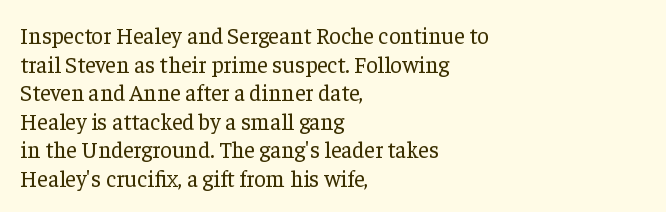
The image shows 23 px text type, upright; set left-aligned, line spacing 1.24x, normal letter spacing, not underlined.
